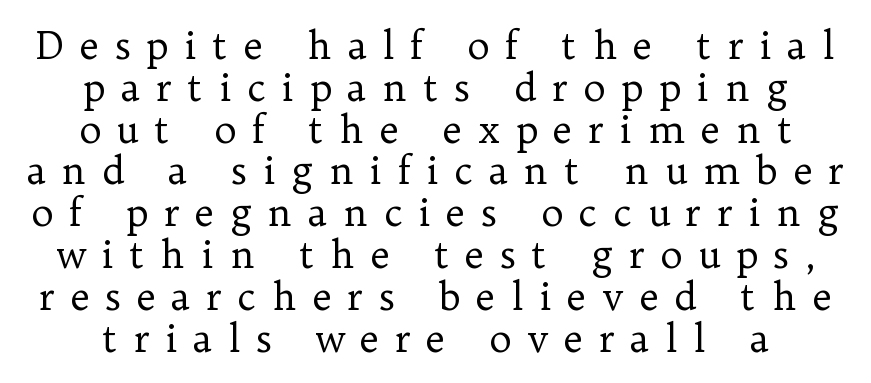
Q: Is the text bold? A: No.
Q: Is the text italic (slanted)? A: No, it is upright.
Q: Is the typeface a serif or a sans-serif typeface? A: Serif.
Q: Is the text underlined? A: No.
Q: How is the paragraph aligned? A: Centered.
Q: Is the spacing between letters normal or unusually wide? A: Unusually wide.
Q: Is the spacing between lines tight, normal or loose? A: Tight.
Q: Width (condensed, normal, or wide)? A: Normal.
Q: Stroke contrast? A: Low.
Q: x-height? A: Medium.
Q: Monospaced? A: No.
